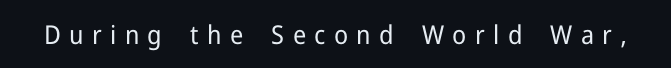
{"italic": "no", "bold": "no", "underline": "no", "letter_spacing": "wide", "letter_spacing_em": 0.32, "glyph_px": 26}
